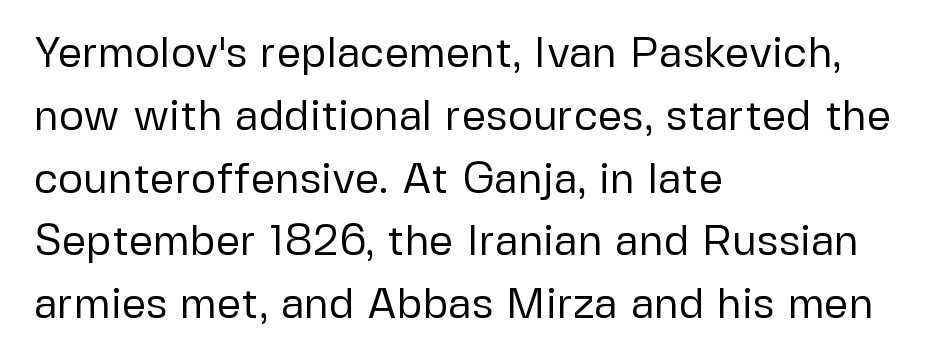
Note the varied advance widths — an 'i' is clearly narrower than an 'm'. Rendered with straight, roman letterforms. Lines of text with bare space underneath. In terms of letterspacing, this is plain default setting. Unlike a traditional serif, this face leaves its strokes unadorned. The cut favours lightness, reaching ordinary text weight at its darkest.
